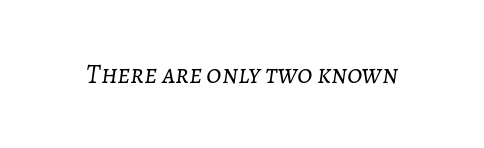
Tracking value appears to be zero — textbook default spacing. Decoration check: the copy has no underline. If you drew a line through each stem, it would be angled. Think standard paragraph weight, or any step lighter than that.
